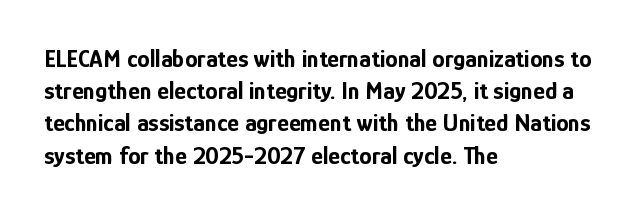
{"italic": "no", "bold": "yes", "underline": "no", "align": "left", "line_spacing": "normal", "line_spacing_ratio": 1.29, "letter_spacing": "normal", "letter_spacing_em": 0.0, "glyph_px": 25}
